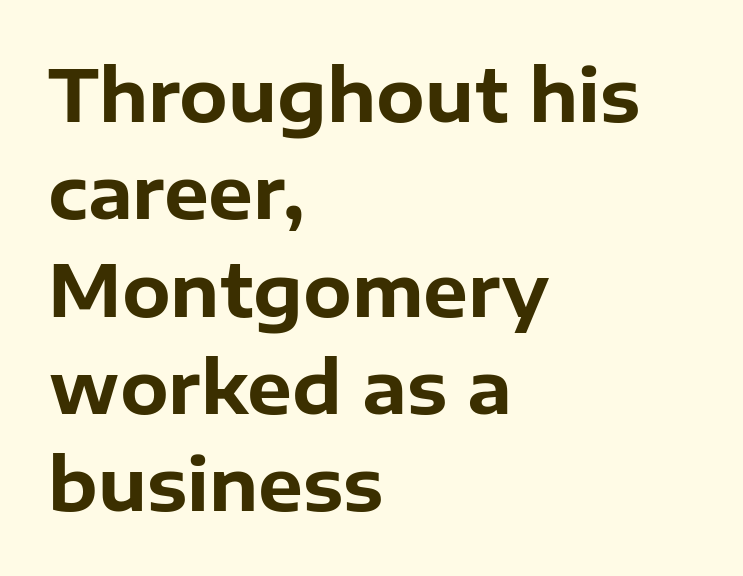
{"serif": "no", "italic": "no", "bold": "yes", "weight": "bold", "width": "normal", "stroke_contrast": "low", "x_height": "medium", "monospaced": "no", "underline": "no", "align": "left", "line_spacing": "normal", "line_spacing_ratio": 1.37, "letter_spacing": "normal", "letter_spacing_em": 0.0, "glyph_px": 71}
